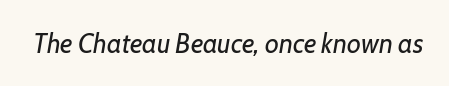
Q: Is the text bold? A: No.
Q: Is the text italic (slanted)? A: Yes, it leans right by about 7 degrees.
Q: Is the text underlined? A: No.
Q: Is the spacing between letters normal or unusually wide? A: Normal.
